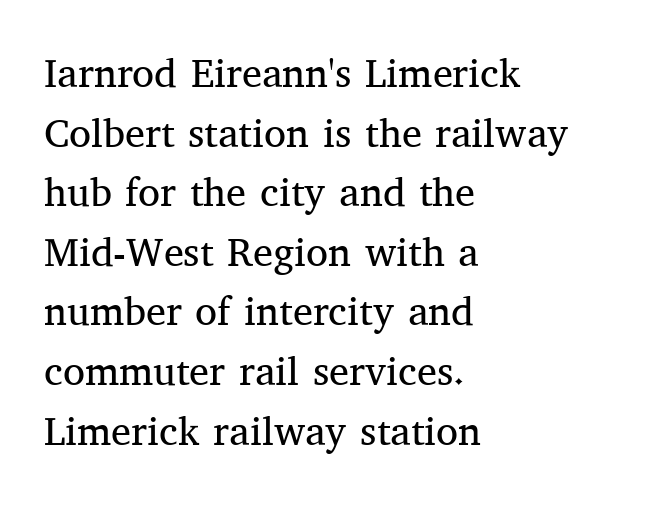
The face used here is proportionally spaced, like ordinary book or web type. These glyphs show unthickened strokes, regular width or finer. Horizontal bands of white between lines are of average thickness. Are there feet on the stems? There are — it's a serif. The paragraph has a hard left edge and a soft right edge.
